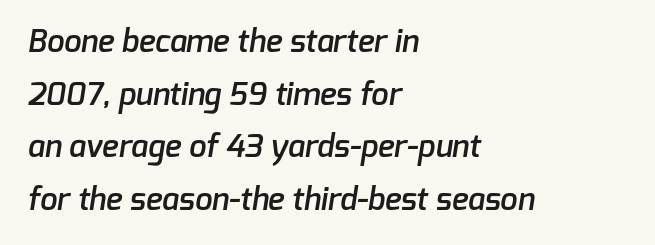
Unlike a traditional serif, this face leaves its strokes unadorned. The rendering uses a moderate line-height, typical for paragraphs. What stands out about the letter spacing? Nothing — it is the standard amount. The passage shown is not underscored anywhere. Emphasis by weight is partial: semibold. These lines are set flush left with a ragged right edge.
